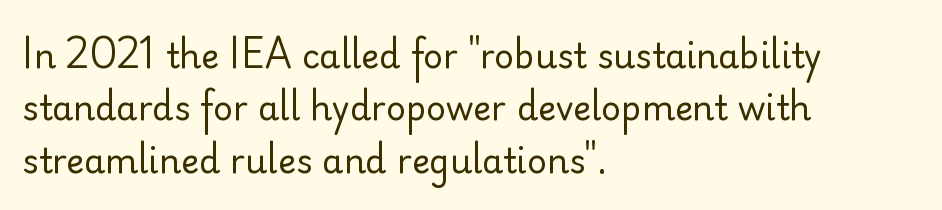
{"serif": "no", "italic": "no", "bold": "no", "weight": "regular", "width": "normal", "stroke_contrast": "low", "x_height": "small", "monospaced": "no", "underline": "no", "align": "left", "line_spacing": "normal", "line_spacing_ratio": 1.54, "letter_spacing": "normal", "letter_spacing_em": 0.0, "glyph_px": 34}
